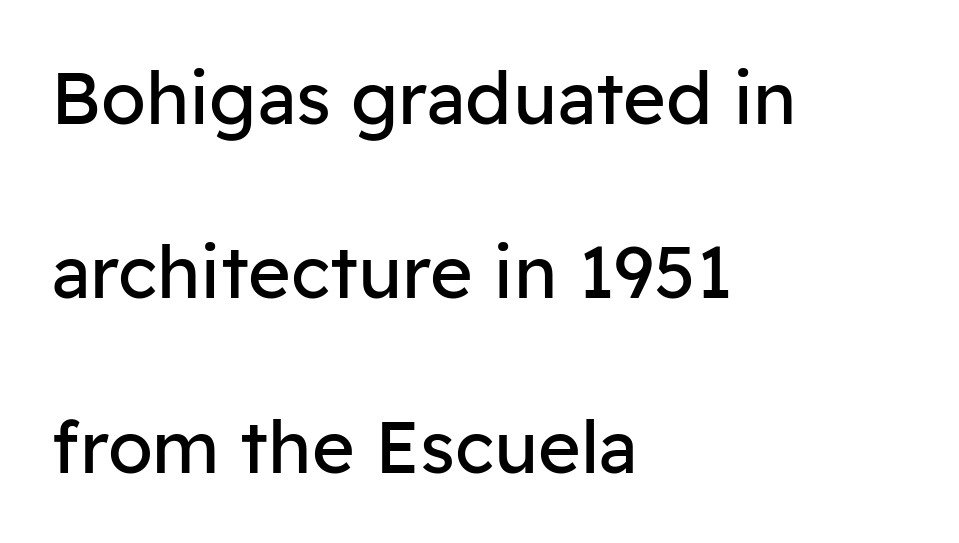
The image shows 73 px regular-weight sans-serif type, upright; set left-aligned, loose line spacing (2.39x), normal letter spacing, not underlined; low stroke contrast and a medium x-height.
